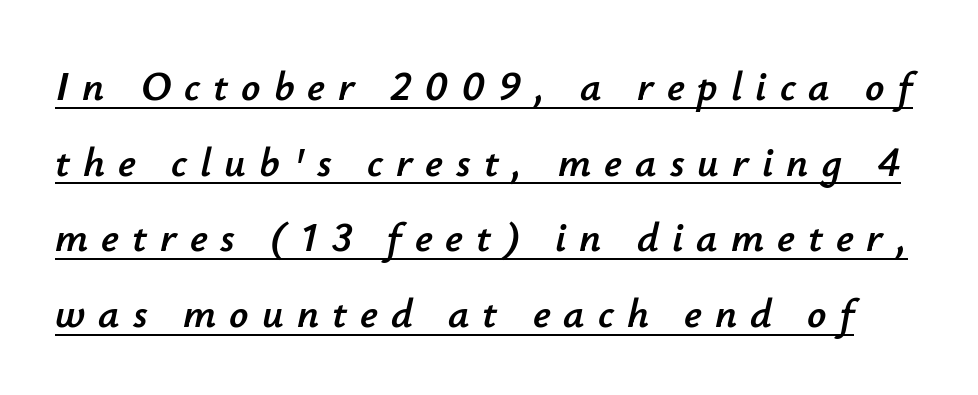
The image shows 42 px text type, italic (leaning right); set line spacing 1.8x, unusually wide letter spacing (+0.31 em), underlined; low stroke contrast and a small x-height.
